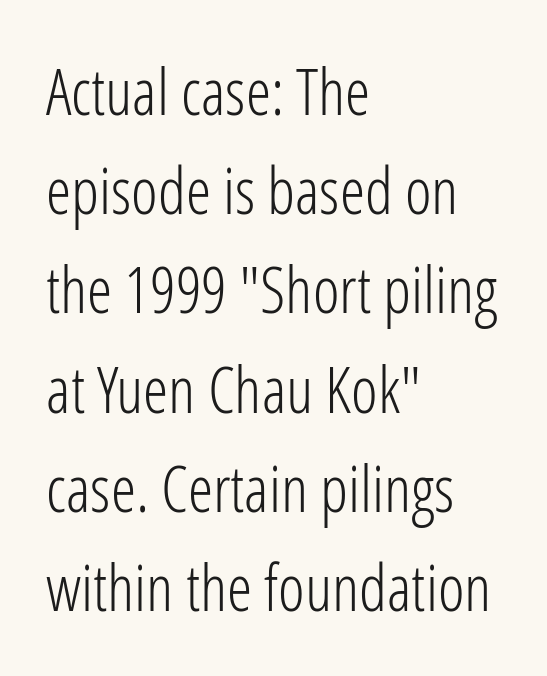
Vertical spacing — default. Glance below the letters and you will spot only blank space. Proportional: the letters do not fall into vertical columns. Examine the stroke ends and you'll find no serifs. This rendering uses left alignment, leaving the right contour irregular. Spacing between characters is what you'd get straight out of the box.
